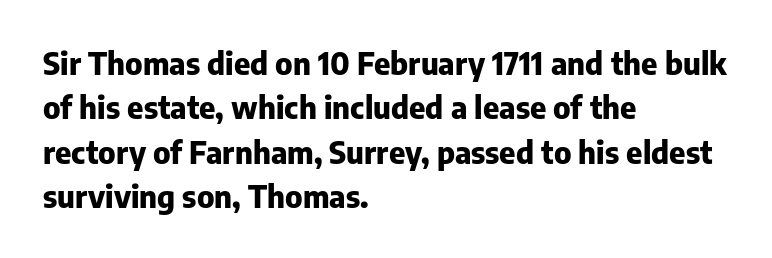
Q: Is the text bold? A: Yes.
Q: Is the text italic (slanted)? A: No, it is upright.
Q: Is the typeface a serif or a sans-serif typeface? A: Sans-serif.
Q: Is the text underlined? A: No.
Q: How is the paragraph aligned? A: Left-aligned.
Q: Is the spacing between letters normal or unusually wide? A: Normal.
Q: Is the spacing between lines tight, normal or loose? A: Normal.
Q: Width (condensed, normal, or wide)? A: Normal.
Q: Stroke contrast? A: Low.
Q: x-height? A: Medium.
Q: Monospaced? A: No.
